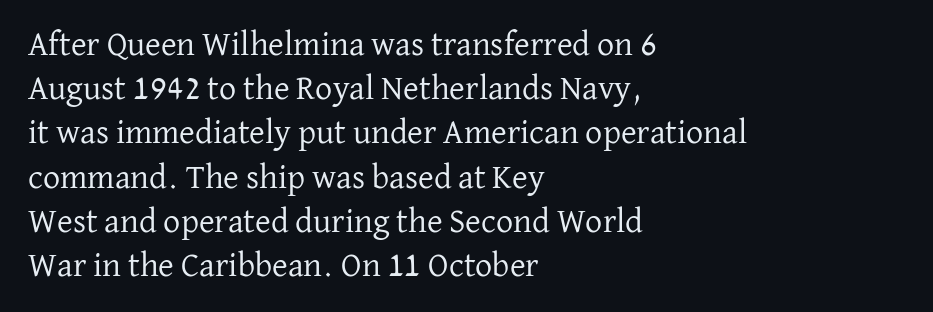
Q: Is the text bold? A: No.
Q: Is the text italic (slanted)? A: No, it is upright.
Q: Is the typeface a serif or a sans-serif typeface? A: Serif.
Q: Is the text underlined? A: No.
Q: How is the paragraph aligned? A: Left-aligned.
Q: Is the spacing between letters normal or unusually wide? A: Normal.
Q: Is the spacing between lines tight, normal or loose? A: Normal.
Q: Width (condensed, normal, or wide)? A: Normal.
Q: Stroke contrast? A: Low.
Q: x-height? A: Medium.
Q: Monospaced? A: No.
